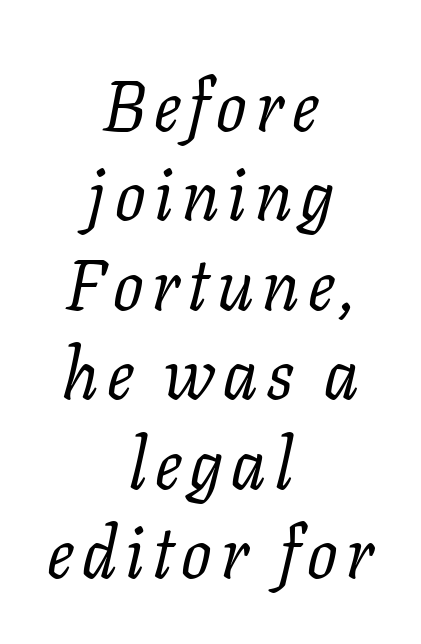
{"serif": "yes", "italic": "yes", "lean": "right", "slant_degrees": 11, "bold": "no", "weight": "regular", "width": "normal", "stroke_contrast": "low", "x_height": "medium", "monospaced": "no", "underline": "no", "align": "center", "line_spacing": "normal", "line_spacing_ratio": 1.26, "glyph_px": 71}
